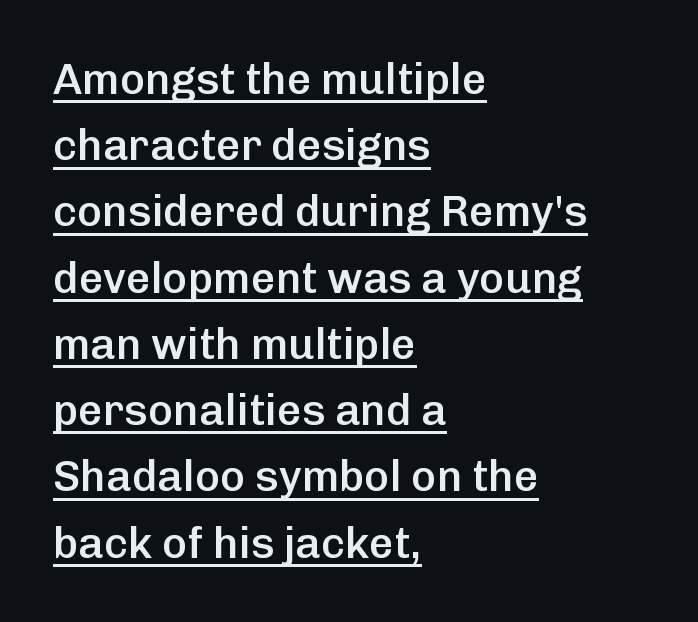
{"serif": "no", "italic": "no", "bold": "semi", "weight": "semibold", "width": "normal", "stroke_contrast": "low", "x_height": "medium", "monospaced": "no", "underline": "yes", "align": "left", "line_spacing": "normal", "line_spacing_ratio": 1.54, "letter_spacing": "normal", "letter_spacing_em": 0.0, "glyph_px": 43}
